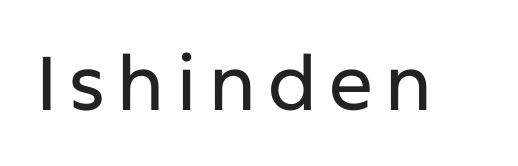
The image shows 76 px sans-serif type, upright; set not underlined; low stroke contrast and a medium x-height.
